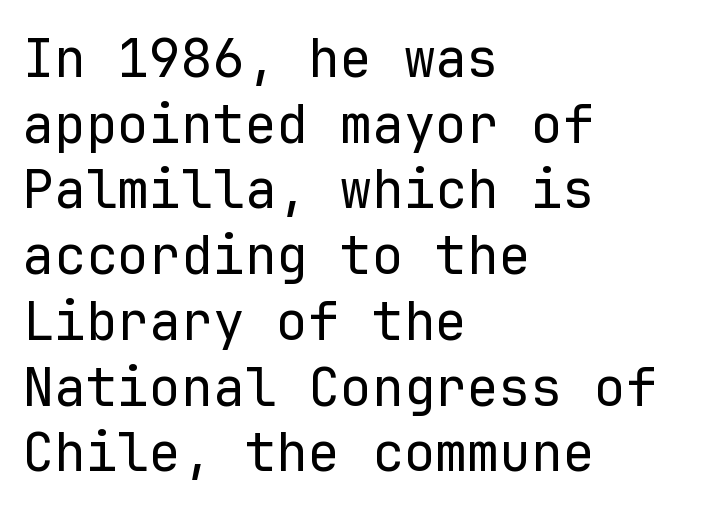
The image shows 53 px regular-weight sans-serif type, upright, monospaced; set left-aligned, line spacing 1.24x, normal letter spacing, not underlined; low stroke contrast and a medium x-height.
